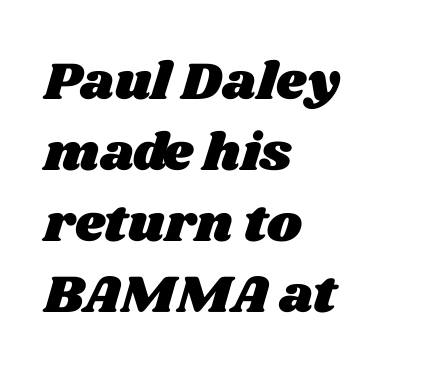
The image shows 53 px wide type; set left-aligned, normal line spacing (1.34x), normal letter spacing, not underlined; medium stroke contrast and a large x-height.
